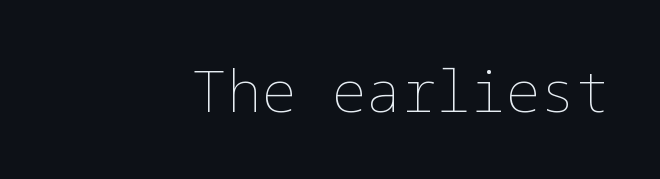
The typography opts for an upright posture over an oblique one. A light-to-regular cut is what we see here. Students, note that the glyphs here touch the page at normal intervals. Rule under the text: the space is simply empty.
